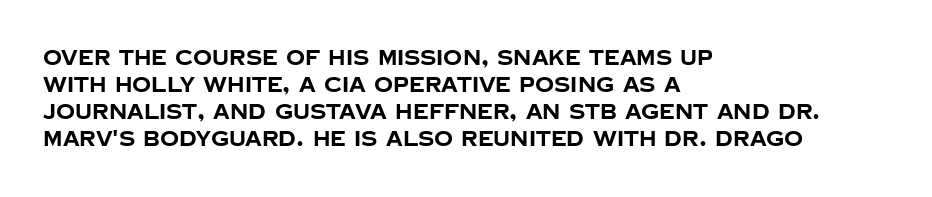
The image shows 21 px bold type, upright; set left-aligned, normal line spacing (1.28x), normal letter spacing, not underlined.
